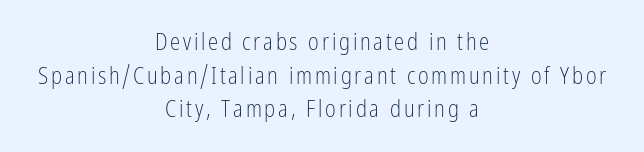
The lettering holds an erect, upright posture throughout. Stroke thickness stays within the range of a standard reading face or lighter. Teacher's note: observe the equal gaps on both sides — that is centered alignment. The glyphs are unaccompanied by any horizontal stroke below them. Regular leading.
